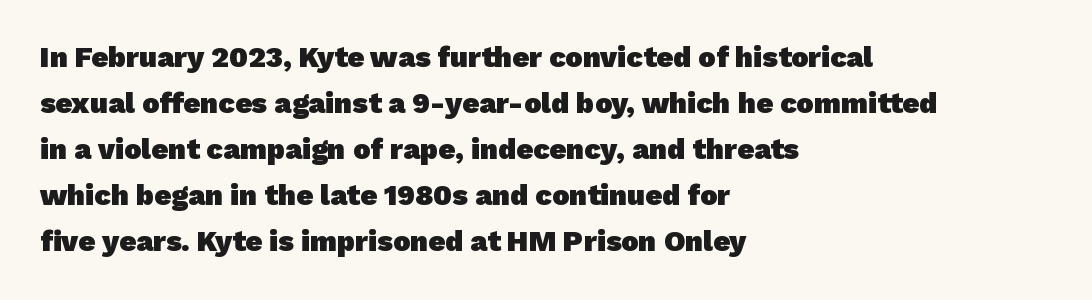
Q: Is the text bold? A: Yes.
Q: Is the typeface a serif or a sans-serif typeface? A: Sans-serif.
Q: Is the text underlined? A: No.
Q: How is the paragraph aligned? A: Left-aligned.
Q: Is the spacing between letters normal or unusually wide? A: Normal.
Q: Is the spacing between lines tight, normal or loose? A: Normal.
Q: Width (condensed, normal, or wide)? A: Normal.
Q: Stroke contrast? A: Low.
Q: x-height? A: Medium.
Q: Monospaced? A: No.
